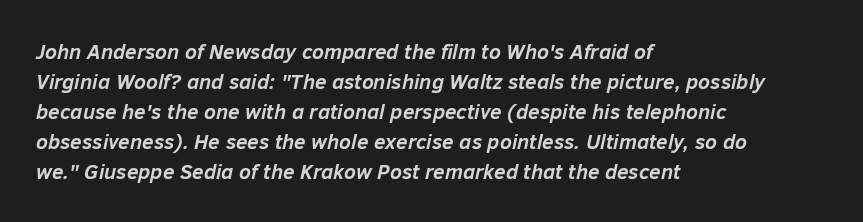
The image shows 21 px bold type, italic (leaning right); set left-aligned, normal line spacing (1.43x), normal letter spacing, not underlined.
